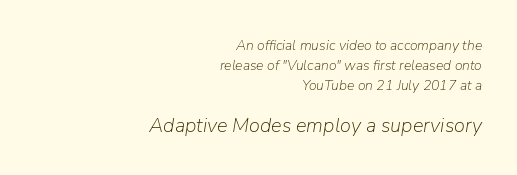
Q: Is the text bold? A: No.
Q: Is the text italic (slanted)? A: Yes, it leans right by about 9 degrees.
Q: Is the text underlined? A: No.
Q: How is the paragraph aligned? A: Right-aligned.
Q: Is the spacing between letters normal or unusually wide? A: Normal.
Q: Is the spacing between lines tight, normal or loose? A: Normal.
Q: Which block of text is set in a larger size, the first (top) or the second (bottom)? A: The second (bottom) one.
